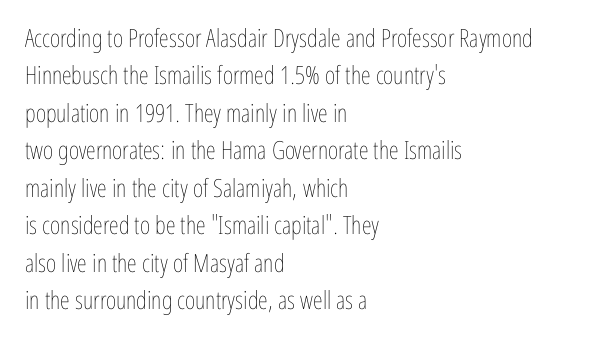
Q: Is the text bold? A: No.
Q: Is the text italic (slanted)? A: No, it is upright.
Q: Is the text underlined? A: No.
Q: How is the paragraph aligned? A: Left-aligned.
Q: Is the spacing between letters normal or unusually wide? A: Normal.
Q: Is the spacing between lines tight, normal or loose? A: Normal.
